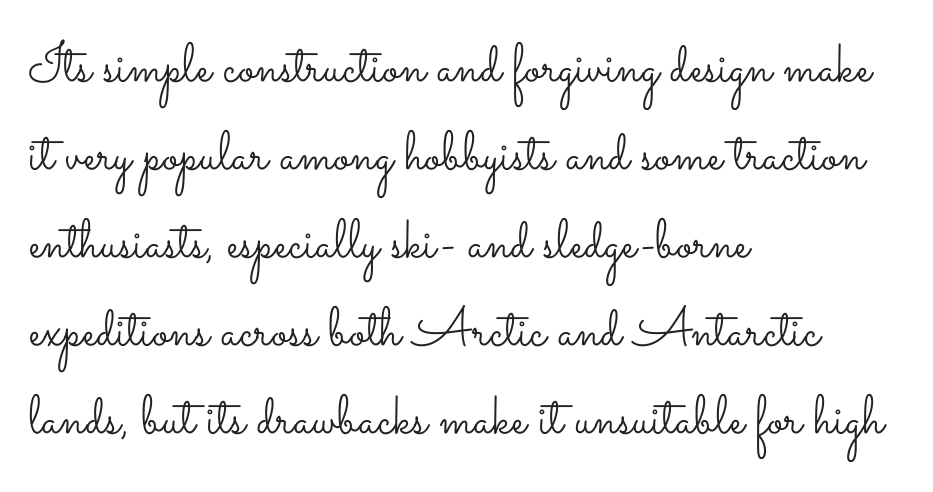
Character widths vary here, with narrow letters taking less room than wide ones. This sample keeps an unexceptional amount of space between lines. No letter is thick-stroked: the sample isn't bold. One-word summary of the alignment: left. The baseline area is clear.
